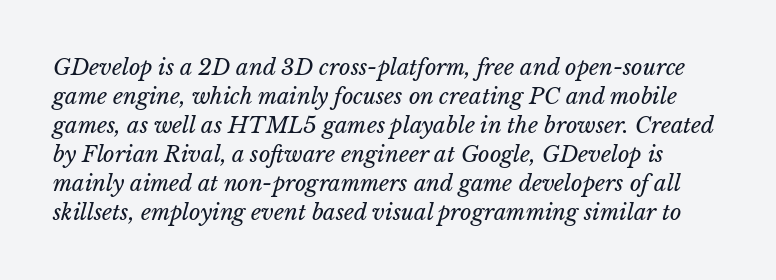
Q: Is the text bold? A: No.
Q: Is the text italic (slanted)? A: Yes, it leans right by about 15 degrees.
Q: Is the text underlined? A: No.
Q: Is the spacing between letters normal or unusually wide? A: Normal.
Q: Is the spacing between lines tight, normal or loose? A: Normal.
